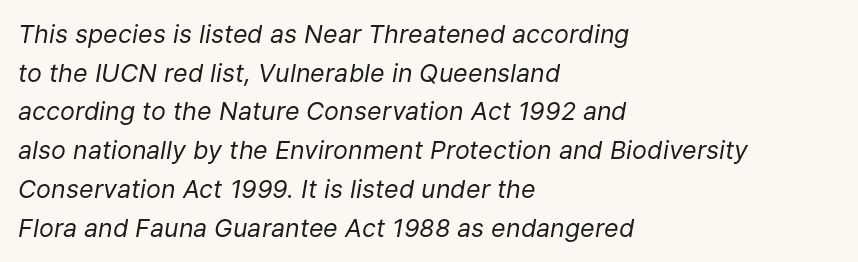
Q: Is the text bold? A: No.
Q: Is the text italic (slanted)? A: Yes, it leans right by about 9 degrees.
Q: Is the text underlined? A: No.
Q: How is the paragraph aligned? A: Left-aligned.
Q: Is the spacing between letters normal or unusually wide? A: Normal.
Q: Is the spacing between lines tight, normal or loose? A: Normal.
